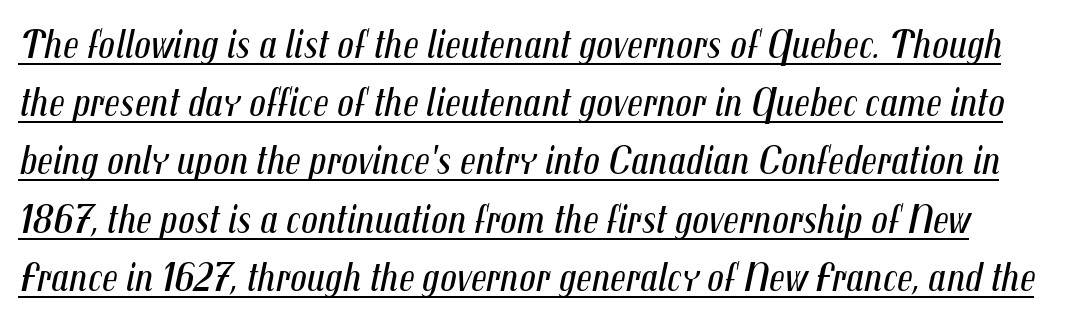
You could not count columns in this text — the font is proportionally spaced. Posture: slanted. Characters follow at the spacing the type designer built in. Decoration check: the copy is underlined. This is not heavy type; no bold has been used. The rows are spaced the way most documents space them.
